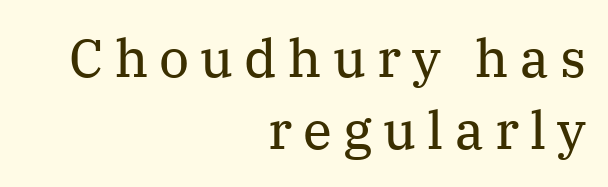
The image shows 53 px regular-weight serif type, upright; set right-aligned, normal line spacing (1.36x), unusually wide letter spacing (+0.21 em), not underlined; medium stroke contrast and a medium x-height.
